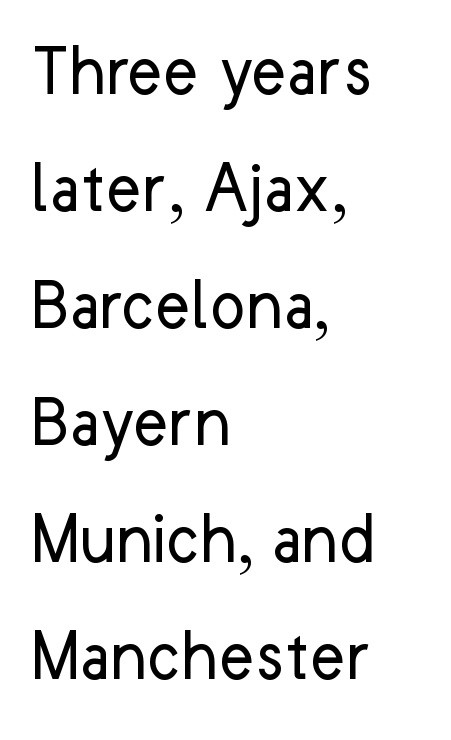
{"serif": "no", "italic": "no", "bold": "no", "weight": "regular", "width": "normal", "stroke_contrast": "low", "x_height": "medium", "monospaced": "no", "underline": "no", "align": "left", "line_spacing": "normal", "line_spacing_ratio": 1.56, "letter_spacing": "normal", "letter_spacing_em": 0.0, "glyph_px": 75}
